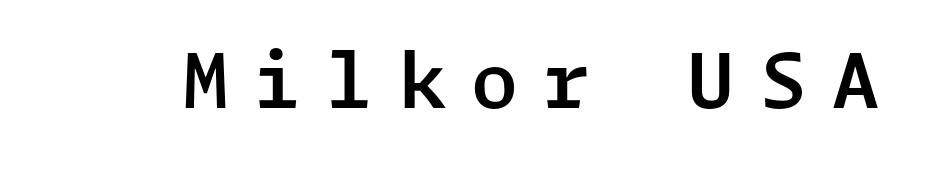
Each row of text sits above clean, open space. The lettering holds an erect, upright posture throughout. The type family on display is of the sans-serif kind. Honestly, the letter spacing is so wide it's the main thing you notice.
